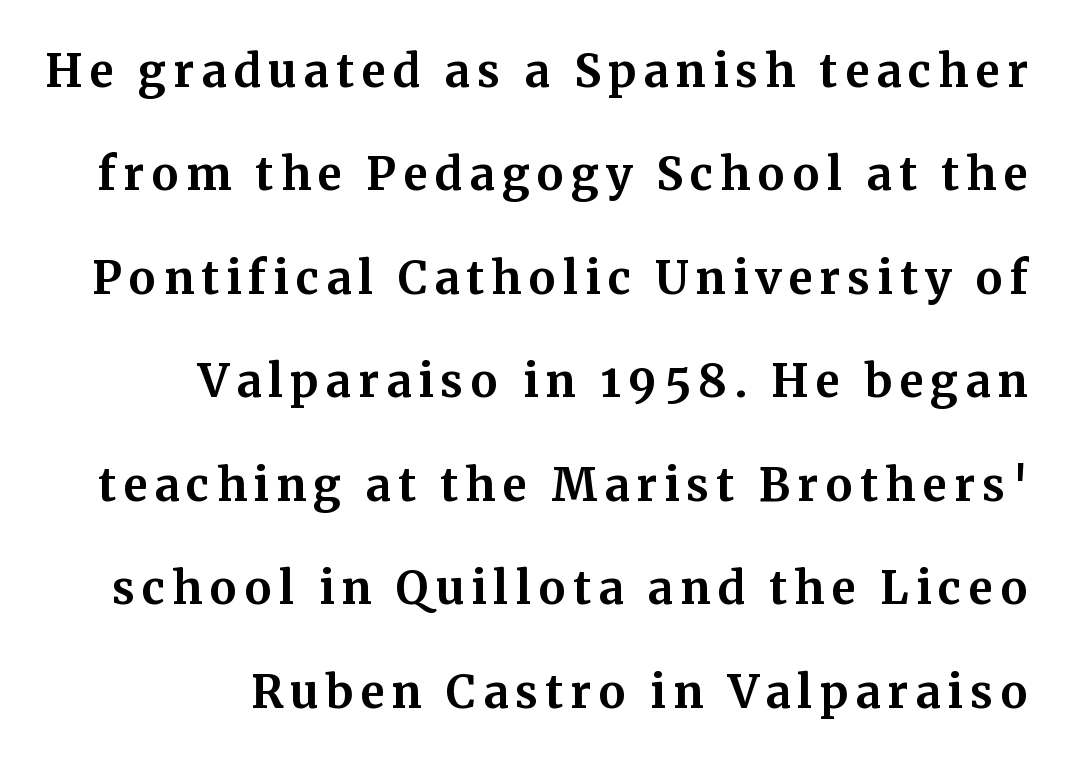
When letters stand straight like this, we call the style roman or upright. Proportional: the letters do not fall into vertical columns. Stroke thickness is high; the sample reads as a true bold. The face used here is seriffed, in the tradition of book romans. Is there much room between lines? Yes — plenty of vertical air separates them.
